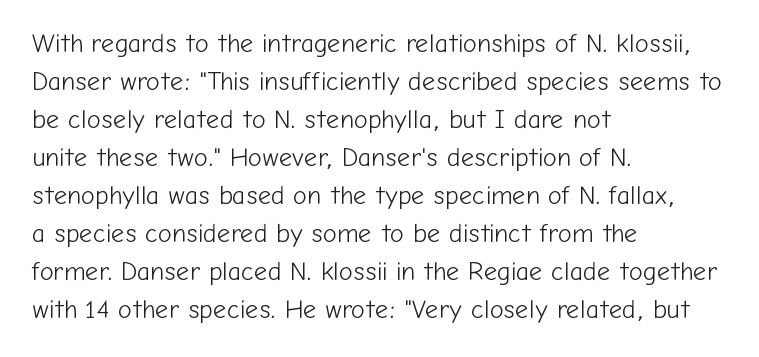
{"italic": "no", "bold": "no", "underline": "no", "align": "left", "line_spacing": "normal", "line_spacing_ratio": 1.46, "letter_spacing": "normal", "letter_spacing_em": 0.0, "glyph_px": 26}
